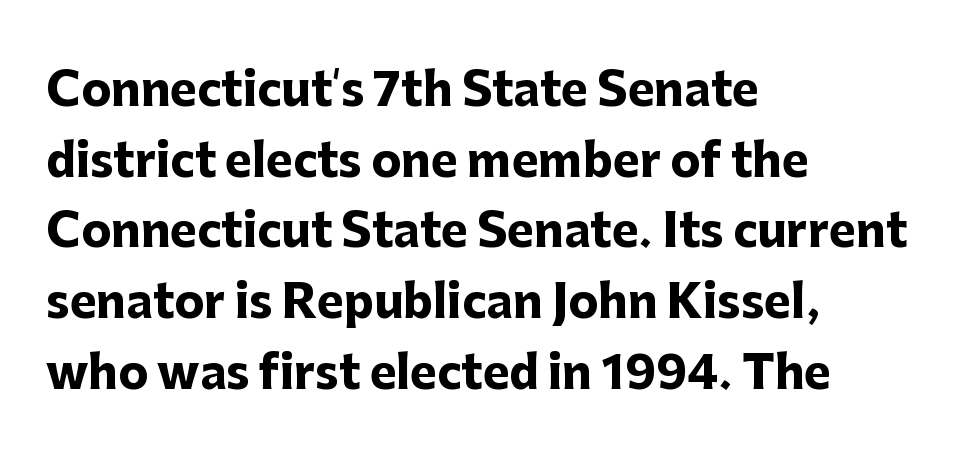
Q: Is the text bold? A: Yes.
Q: Is the text italic (slanted)? A: No, it is upright.
Q: Is the typeface a serif or a sans-serif typeface? A: Sans-serif.
Q: Is the text underlined? A: No.
Q: How is the paragraph aligned? A: Left-aligned.
Q: Is the spacing between letters normal or unusually wide? A: Normal.
Q: Is the spacing between lines tight, normal or loose? A: Normal.
Q: Width (condensed, normal, or wide)? A: Normal.
Q: Stroke contrast? A: Low.
Q: x-height? A: Medium.
Q: Monospaced? A: No.
